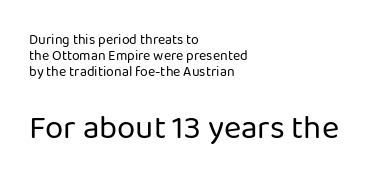
Q: Is the text bold? A: No.
Q: Is the text italic (slanted)? A: No, it is upright.
Q: Is the typeface a serif or a sans-serif typeface? A: Sans-serif.
Q: Is the text underlined? A: No.
Q: How is the paragraph aligned? A: Left-aligned.
Q: Is the spacing between letters normal or unusually wide? A: Normal.
Q: Is the spacing between lines tight, normal or loose? A: Tight.
Q: Which block of text is set in a larger size, the first (top) or the second (bottom)? A: The second (bottom) one.
Q: Width (condensed, normal, or wide)? A: Normal.
Q: Stroke contrast? A: Low.
Q: x-height? A: Medium.
Q: Monospaced? A: No.
